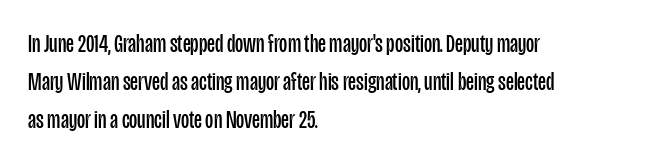
{"italic": "no", "bold": "no", "underline": "no", "align": "left", "line_spacing": "normal", "line_spacing_ratio": 1.53, "letter_spacing": "normal", "letter_spacing_em": 0.0, "glyph_px": 25}
